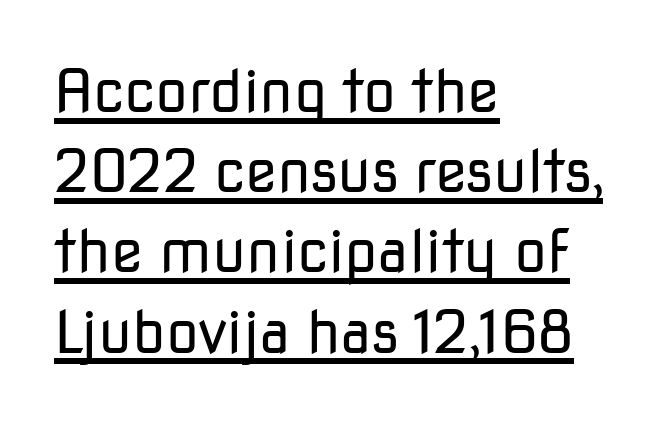
The specimen reads as upright at a glance. The face used here is proportionally spaced, like ordinary book or web type. Regarding serifs, this sample does without them. The text block is weighted toward the left margin, trailing off unevenly rightward.
